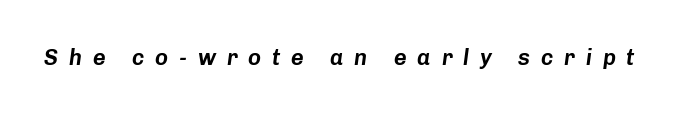
A typesetter would call this heavily tracked-out type. A bare baseline throughout the passage. Would a proofreader flag this as italicized? Yes.
